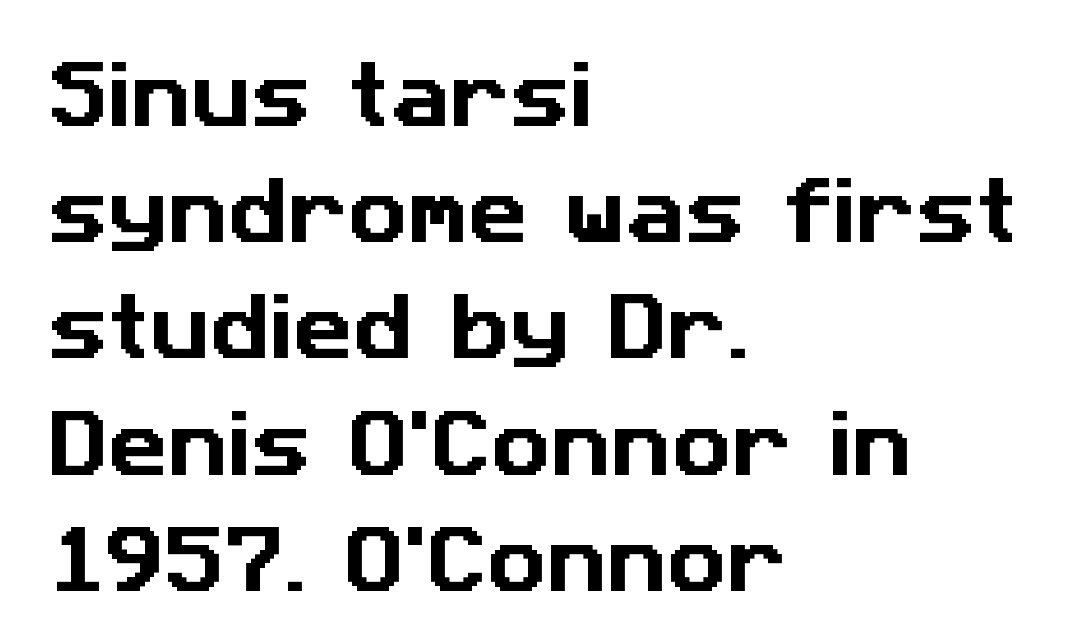
Rule under the text: the space is simply empty. A classic flush-left, rag-right setting is used for this passage. The rows are spaced the way most documents space them. Here the designer chose a conventional face with non-uniform glyph widths. Does extra space separate the letters? No, they use regular spacing.
